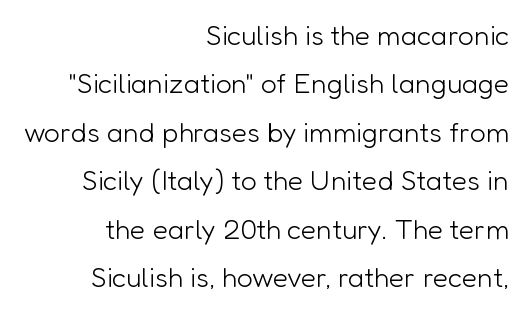
Q: Is the text bold? A: No.
Q: Is the text italic (slanted)? A: No, it is upright.
Q: Is the typeface a serif or a sans-serif typeface? A: Sans-serif.
Q: Is the text underlined? A: No.
Q: How is the paragraph aligned? A: Right-aligned.
Q: Is the spacing between letters normal or unusually wide? A: Normal.
Q: Width (condensed, normal, or wide)? A: Normal.
Q: Stroke contrast? A: Low.
Q: x-height? A: Medium.
Q: Monospaced? A: No.
